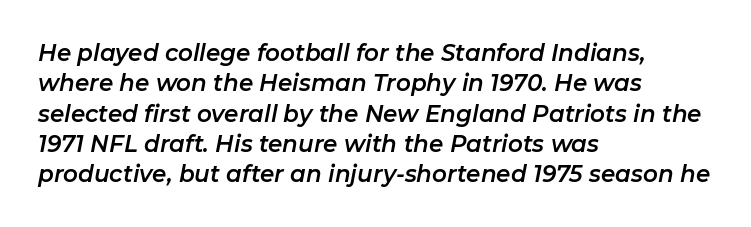
When letters slant like this, we call the style italic. Vertical spacing — default. The rendering anchors every line to the left-hand side. The string is rendered with underlining switched off. Is the letter spacing exaggerated? No — it looks like the ordinary default.
